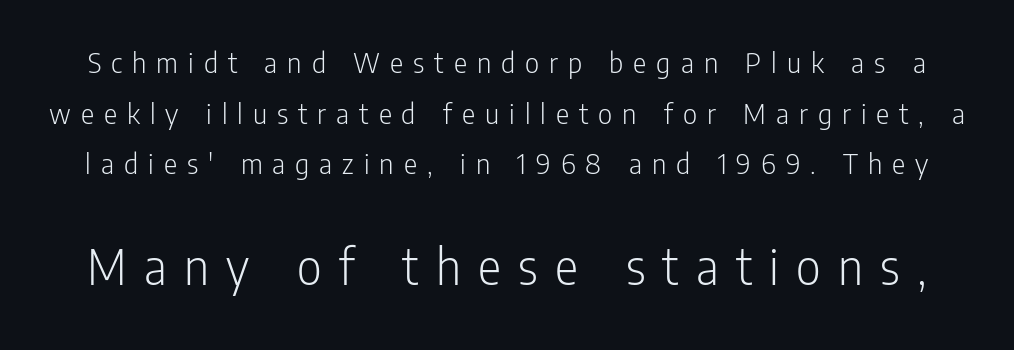
Q: Is the text bold? A: No.
Q: Is the text italic (slanted)? A: No, it is upright.
Q: Is the typeface a serif or a sans-serif typeface? A: Sans-serif.
Q: Is the text underlined? A: No.
Q: Is the spacing between letters normal or unusually wide? A: Unusually wide.
Q: Is the spacing between lines tight, normal or loose? A: Normal.
Q: Which block of text is set in a larger size, the first (top) or the second (bottom)? A: The second (bottom) one.
Q: Width (condensed, normal, or wide)? A: Condensed.
Q: Stroke contrast? A: Low.
Q: x-height? A: Medium.
Q: Monospaced? A: No.
